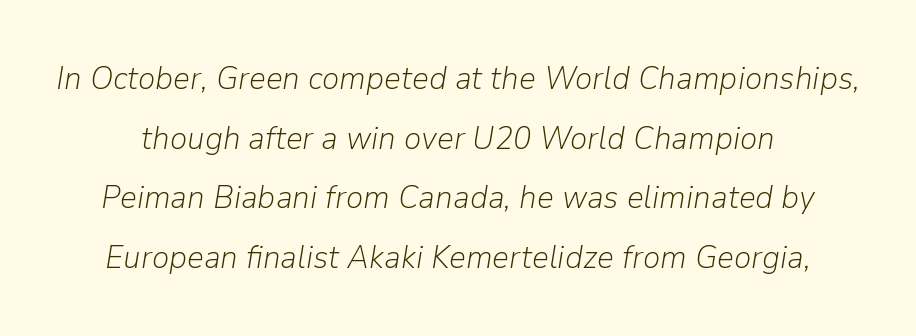
Q: Is the text bold? A: No.
Q: Is the text italic (slanted)? A: Yes, it leans right by about 9 degrees.
Q: Is the text underlined? A: No.
Q: Is the spacing between letters normal or unusually wide? A: Normal.
Q: Width (condensed, normal, or wide)? A: Normal.
Q: Stroke contrast? A: Low.
Q: x-height? A: Medium.
Q: Monospaced? A: No.
